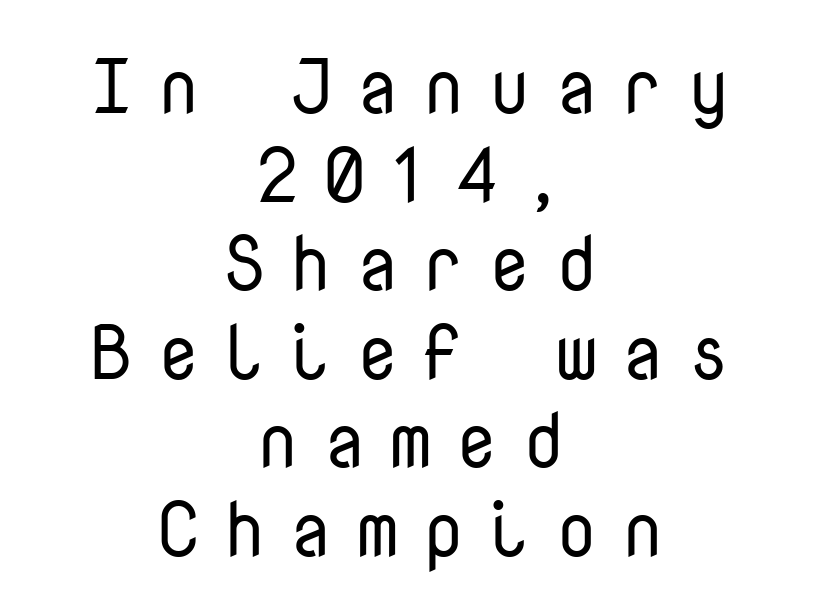
{"serif": "no", "italic": "no", "bold": "no", "weight": "regular", "width": "normal", "stroke_contrast": "low", "x_height": "medium", "monospaced": "yes", "underline": "no", "align": "center", "line_spacing": "tight", "line_spacing_ratio": 1.15, "letter_spacing": "wide", "letter_spacing_em": 0.3, "glyph_px": 77}
